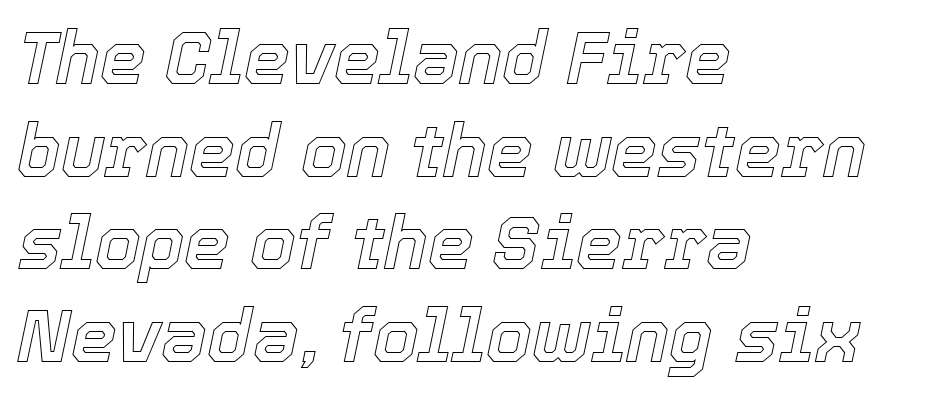
Q: Is the text italic (slanted)? A: Yes, it leans right by about 12 degrees.
Q: Is the text underlined? A: No.
Q: How is the paragraph aligned? A: Left-aligned.
Q: Is the spacing between letters normal or unusually wide? A: Normal.
Q: Is the spacing between lines tight, normal or loose? A: Normal.
Q: Width (condensed, normal, or wide)? A: Normal.
Q: x-height? A: Medium.
Q: Monospaced? A: No.
